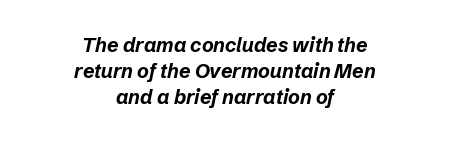
{"italic": "yes", "lean": "right", "slant_degrees": 12, "bold": "yes", "underline": "no", "align": "center", "line_spacing": "normal", "line_spacing_ratio": 1.3, "letter_spacing": "normal", "letter_spacing_em": 0.0, "glyph_px": 20}
